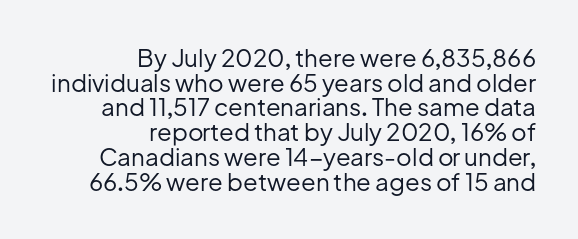
Q: Is the text bold? A: No.
Q: Is the text italic (slanted)? A: No, it is upright.
Q: Is the text underlined? A: No.
Q: How is the paragraph aligned? A: Right-aligned.
Q: Is the spacing between letters normal or unusually wide? A: Normal.
Q: Is the spacing between lines tight, normal or loose? A: Tight.
